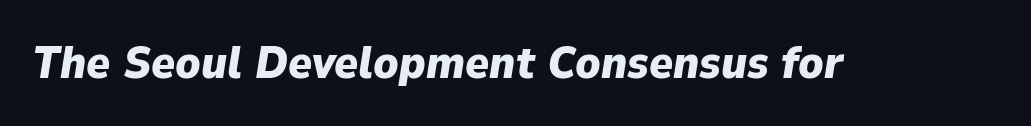
The image shows 45 px heavy type, italic (leaning right); set normal letter spacing, not underlined; low stroke contrast and a medium x-height.
